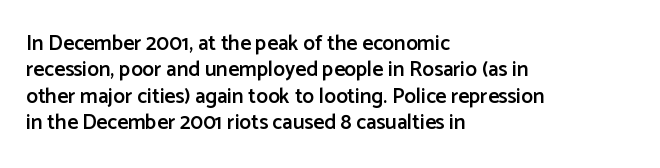
The image shows 21 px text type, upright; set left-aligned, normal line spacing (1.26x), normal letter spacing, not underlined.
